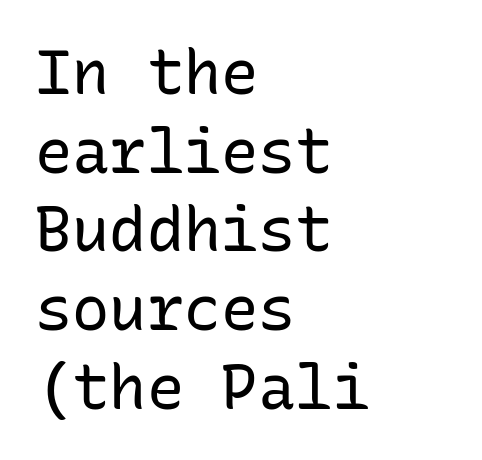
{"serif": "no", "italic": "no", "bold": "no", "weight": "regular", "width": "normal", "stroke_contrast": "low", "x_height": "medium", "monospaced": "yes", "underline": "no", "align": "left", "line_spacing": "normal", "line_spacing_ratio": 1.27, "letter_spacing": "normal", "letter_spacing_em": 0.0, "glyph_px": 62}
